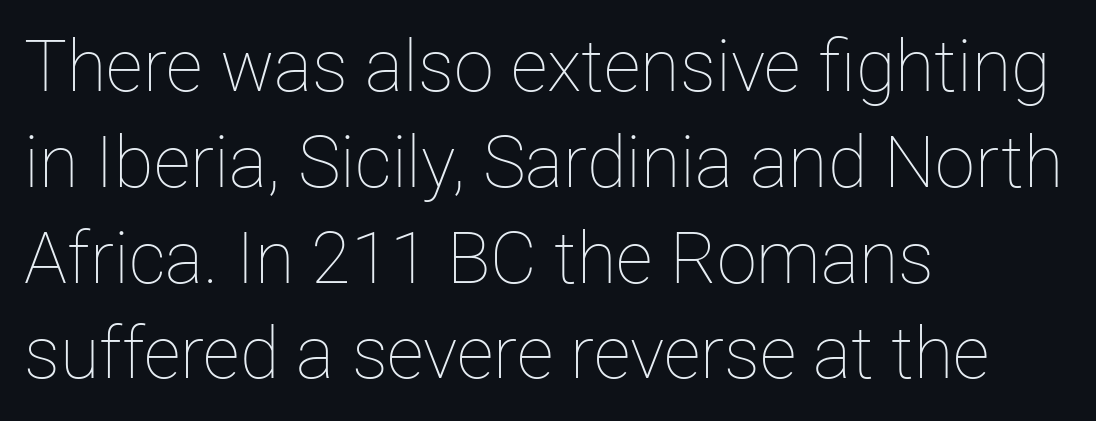
Ordinary non-slanted type is in use. The face used here is proportionally spaced, like ordinary book or web type. No chunkiness to these letters — they're not bold. The tracking reads as untouched default to a designer's eye.
